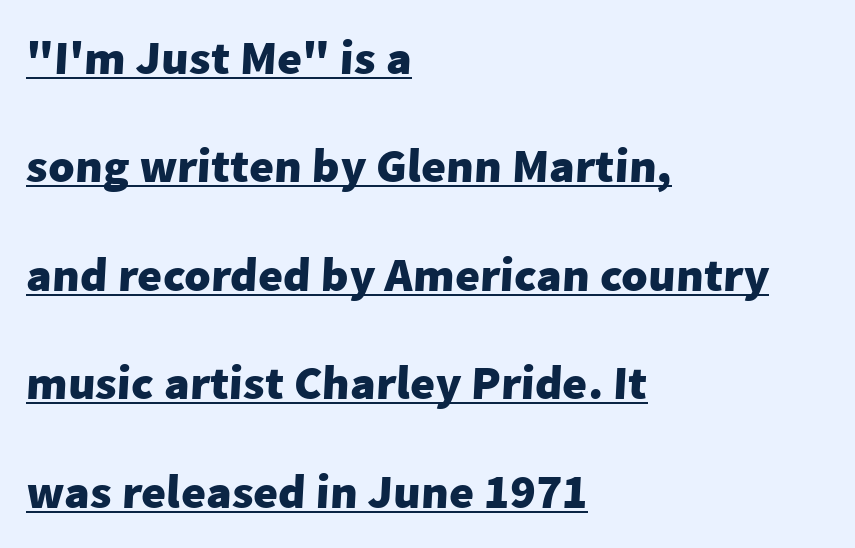
{"serif": "no", "bold": "yes", "weight": "heavy", "width": "normal", "stroke_contrast": "low", "x_height": "medium", "monospaced": "no", "underline": "yes", "align": "left", "line_spacing": "loose", "line_spacing_ratio": 2.26, "letter_spacing": "normal", "letter_spacing_em": 0.0, "glyph_px": 48}
